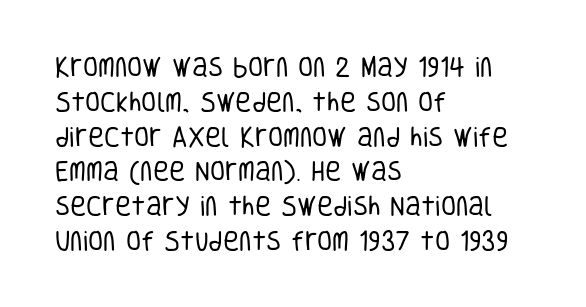
All the whitespace from short lines collects on the right. No extra tracking has been applied to these lines. Characters remain perfectly vertical along every line. The space beneath each line is pristine and unruled. Vertical stems look standard width or narrower in stroke.
